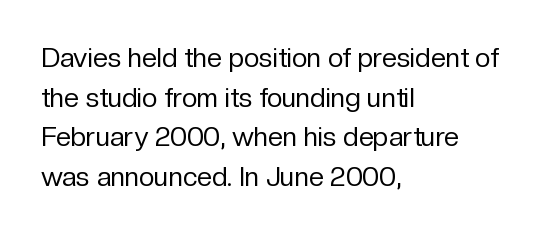
The image shows 27 px text type, upright; set left-aligned, normal line spacing (1.47x), normal letter spacing, not underlined.
